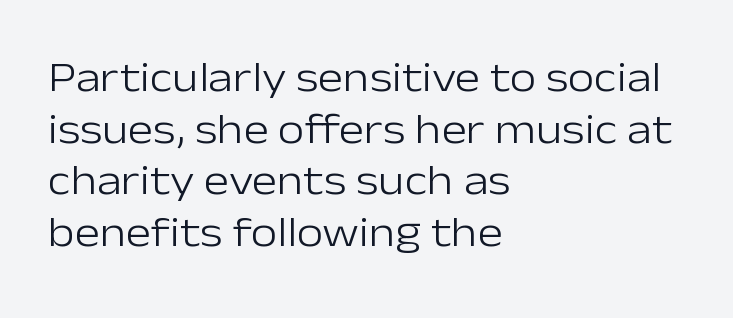
The image shows 43 px light sans-serif type, upright; set left-aligned, line spacing 1.2x, normal letter spacing, not underlined; low stroke contrast and a medium x-height.
